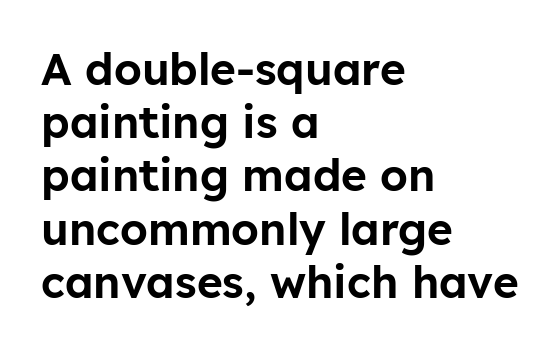
Q: Is the text italic (slanted)? A: No, it is upright.
Q: Is the typeface a serif or a sans-serif typeface? A: Sans-serif.
Q: Is the text underlined? A: No.
Q: How is the paragraph aligned? A: Left-aligned.
Q: Is the spacing between letters normal or unusually wide? A: Normal.
Q: Width (condensed, normal, or wide)? A: Normal.
Q: Stroke contrast? A: Low.
Q: x-height? A: Medium.
Q: Monospaced? A: No.
